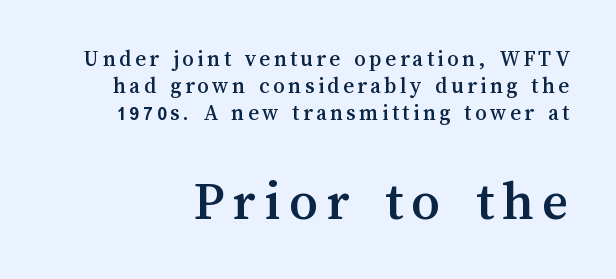
The image shows 57 px text type, upright; set line spacing 1.17x, not underlined; the second (bottom) block is 2.48x larger; medium stroke contrast and a medium x-height.
